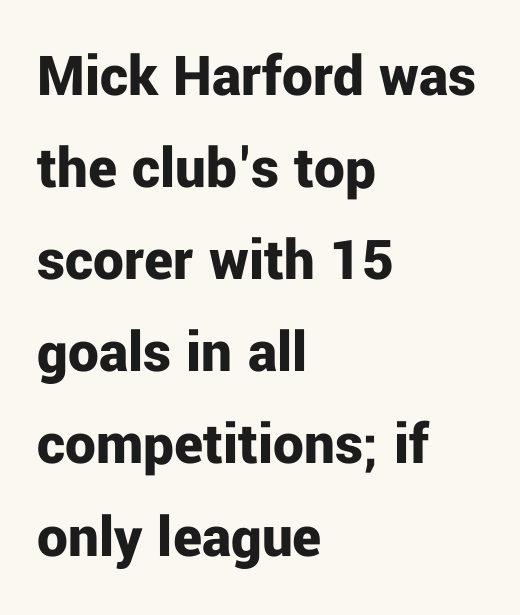
Each letter keeps its own natural width here, so spacing adapts to shape. Baseline-to-baseline distance is the conventional proportion of letter height. Which margin do the lines hug? The left one — the right edge is uneven. Notice how thick the strokes are: this is what a full bold looks like. The passage shown is not underscored anywhere. Caption: standard tracking, unaltered.
